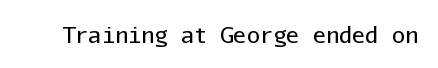
{"italic": "no", "bold": "no", "underline": "no", "letter_spacing": "normal", "letter_spacing_em": 0.0, "glyph_px": 22}
